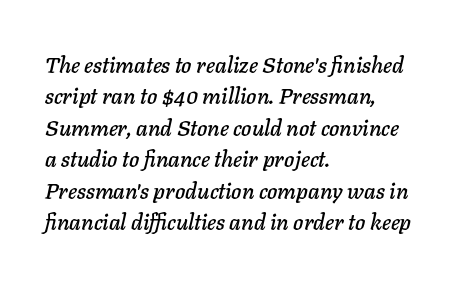
The passage shown has conventional tracking throughout. Letters rest on an invisible, unmarked baseline. Evenly set lines give the paragraph a standard silhouette. There's an unmistakable incline to the writing here. Short and long lines alike share a common starting point at left.
